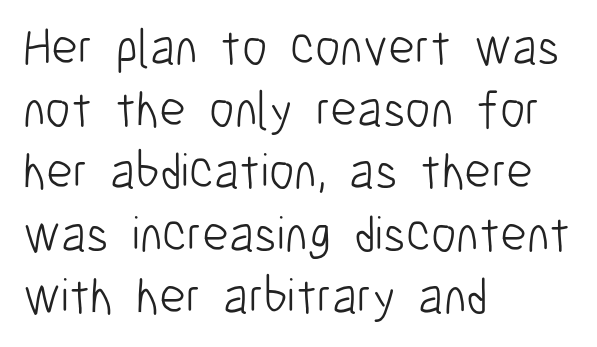
{"serif": "no", "italic": "no", "bold": "no", "weight": "light", "width": "condensed", "stroke_contrast": "low", "x_height": "medium", "monospaced": "no", "underline": "no", "align": "left", "line_spacing_ratio": 1.22, "letter_spacing": "normal", "letter_spacing_em": 0.0, "glyph_px": 51}
